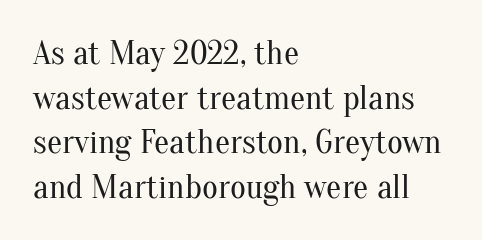
The image shows 34 px regular-weight serif type, upright; set left-aligned, normal line spacing (1.31x), normal letter spacing, not underlined; medium stroke contrast and a small x-height.
